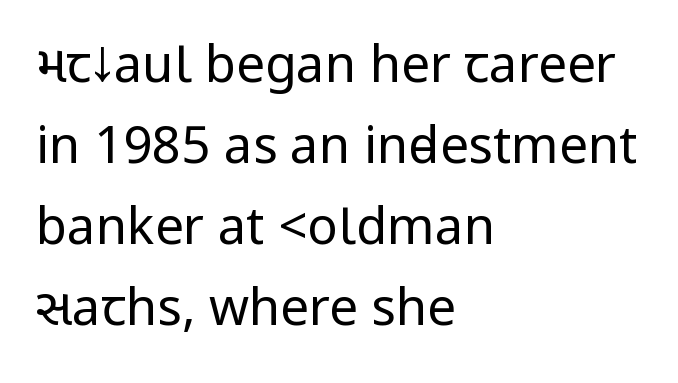
Q: Is the text bold? A: No.
Q: Is the text italic (slanted)? A: No, it is upright.
Q: Is the typeface a serif or a sans-serif typeface? A: Sans-serif.
Q: Is the text underlined? A: No.
Q: How is the paragraph aligned? A: Left-aligned.
Q: Is the spacing between letters normal or unusually wide? A: Normal.
Q: Is the spacing between lines tight, normal or loose? A: Normal.
Q: Width (condensed, normal, or wide)? A: Condensed.
Q: Stroke contrast? A: Low.
